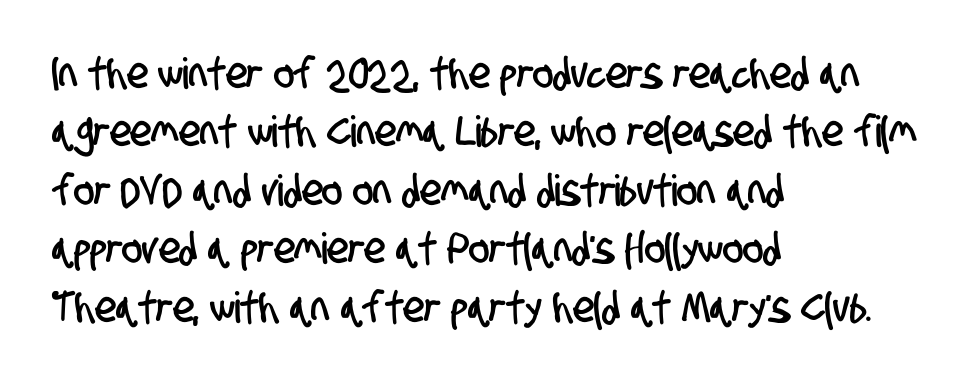
{"serif": "no", "width": "condensed", "stroke_contrast": "low", "x_height": "large", "monospaced": "no", "underline": "no", "align": "left", "line_spacing": "normal", "line_spacing_ratio": 1.36, "letter_spacing": "normal", "letter_spacing_em": 0.0, "glyph_px": 43}
